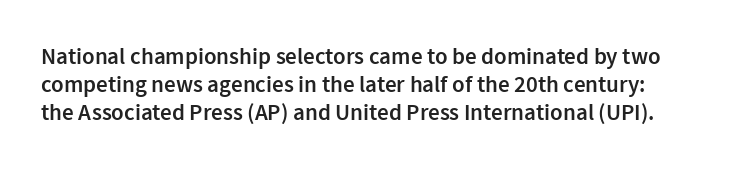
The image shows 23 px text type, upright; set line spacing 1.22x, normal letter spacing, not underlined.
